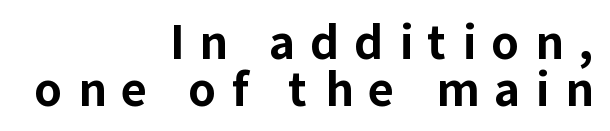
A flush-right, rag-left setting is used for this passage. Serif or sans? Sans — the stroke terminals are bare. The type is letterspaced generously, with wide tracking. A bare baseline throughout the passage.
